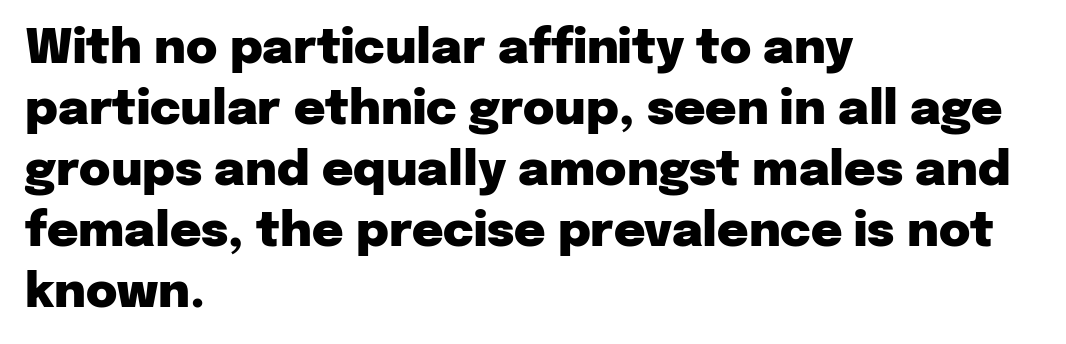
Q: Is the text bold? A: Yes.
Q: Is the text italic (slanted)? A: No, it is upright.
Q: Is the typeface a serif or a sans-serif typeface? A: Sans-serif.
Q: Is the text underlined? A: No.
Q: How is the paragraph aligned? A: Left-aligned.
Q: Is the spacing between letters normal or unusually wide? A: Normal.
Q: Is the spacing between lines tight, normal or loose? A: Normal.
Q: Width (condensed, normal, or wide)? A: Normal.
Q: Stroke contrast? A: Low.
Q: x-height? A: Medium.
Q: Monospaced? A: No.
